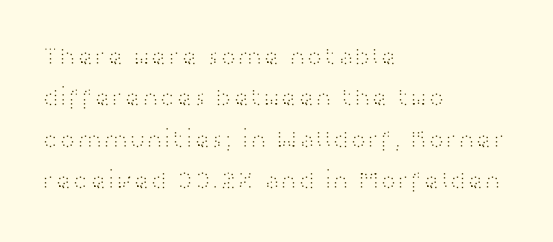
The image shows 26 px text type, upright; set left-aligned, normal line spacing (1.59x), normal letter spacing, not underlined.
